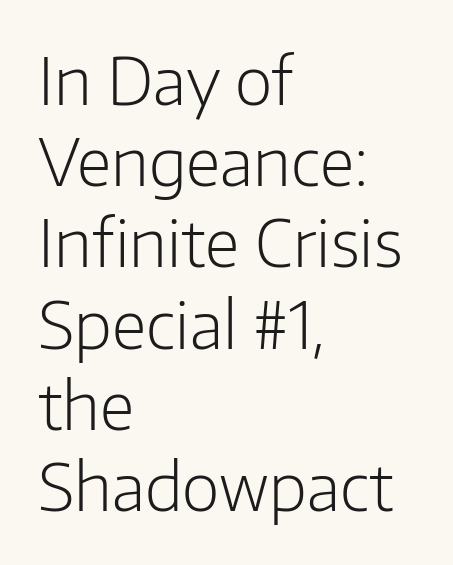
Do the characters align in a grid? No, the font is proportional. Between one letter and the next there's only the usual sliver of space. If you drew a line through each stem, it would be perfectly vertical. Compared with a centered layout, this one pins lines to the left instead. The leading is moderate, giving the passage an even texture.
